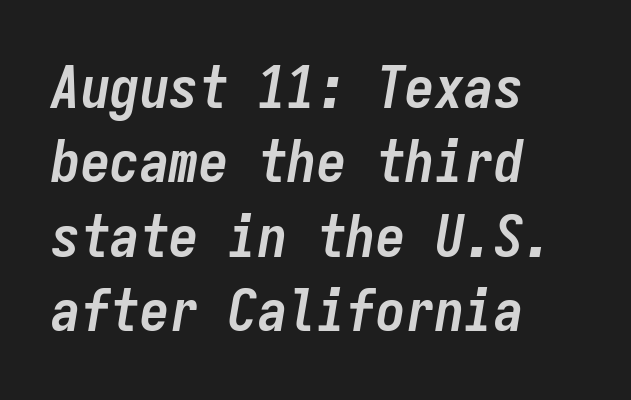
Q: Is the text bold? A: Yes.
Q: Is the text italic (slanted)? A: Yes, it leans right by about 9 degrees.
Q: Is the text underlined? A: No.
Q: How is the paragraph aligned? A: Left-aligned.
Q: Is the spacing between letters normal or unusually wide? A: Normal.
Q: Is the spacing between lines tight, normal or loose? A: Normal.
Q: Width (condensed, normal, or wide)? A: Condensed.
Q: Stroke contrast? A: Low.
Q: x-height? A: Medium.
Q: Monospaced? A: Yes.
